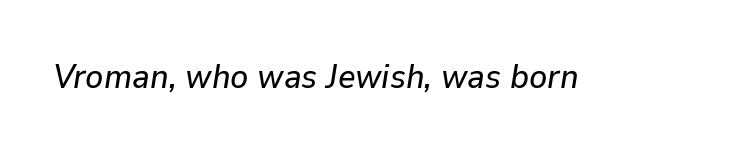
The string is rendered with underlining switched off. Each letter keeps its own natural width here, so spacing adapts to shape. The whole block is typeset with a tilt. Inter-character spacing is left at the font's built-in metrics.
